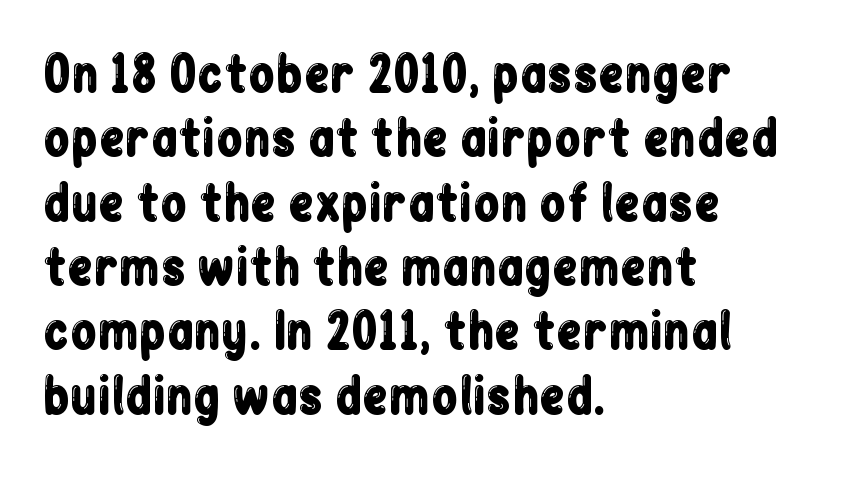
What stands out about the letter spacing? Nothing — it is the standard amount. Letters rest on an invisible, unmarked baseline. A sans-serif font was chosen for this passage. You could not count columns in this text — the font is proportionally spaced. The setting favours the left margin, as ordinary paragraphs usually do. Every stem runs plumb, perpendicular to the baseline.
